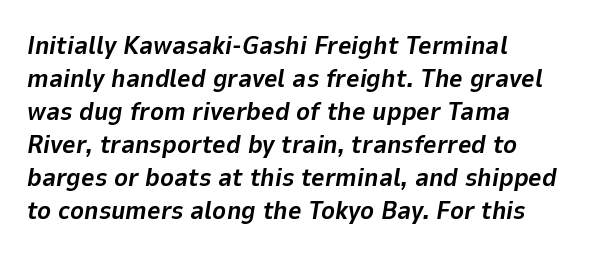
The gap between lines stays unmarked. Strokes here are thick enough to call this a true bold. This sample is left-justified, so line endings fall wherever the words run out. Does the leading feel generous? No, just average. The glyphs look as if they've been sheared to an angle. Letter spacing: default.
